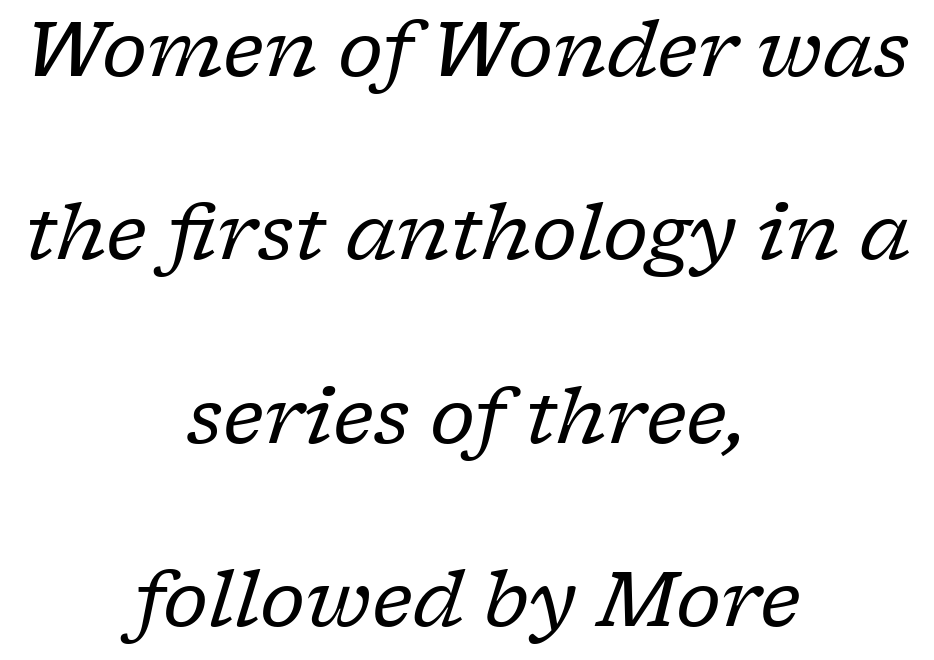
A quiet, ordinary-to-light weight characterises the typeface. If you folded the block vertically in half, each line would mirror itself in length. The space directly below the letters is spotless. The rendering applies a slant to the glyphs.
